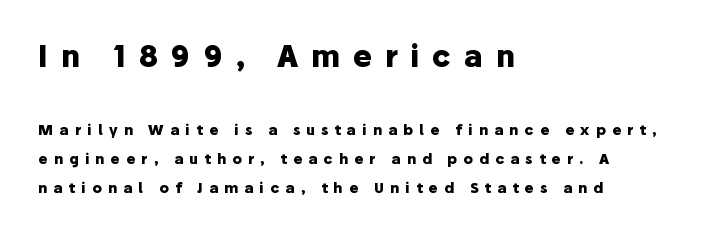
{"serif": "no", "italic": "no", "bold": "yes", "weight": "heavy", "width": "normal", "stroke_contrast": "low", "x_height": "medium", "monospaced": "no", "underline": "no", "align": "left", "line_spacing": "loose", "line_spacing_ratio": 2.07, "letter_spacing": "wide", "letter_spacing_em": 0.44, "larger_block": "first", "size_ratio": 2.07, "glyph_px": 29}
